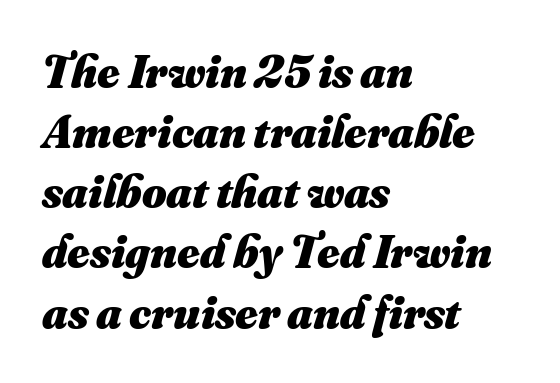
{"bold": "yes", "weight": "heavy", "width": "normal", "stroke_contrast": "medium", "x_height": "small", "monospaced": "no", "underline": "no", "align": "left", "line_spacing": "normal", "line_spacing_ratio": 1.28, "letter_spacing": "normal", "letter_spacing_em": 0.0, "glyph_px": 47}
